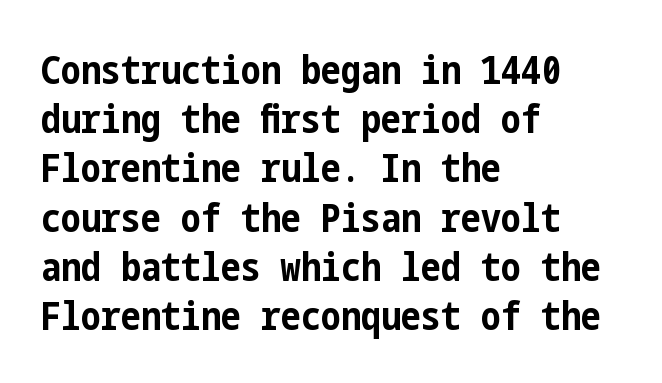
Heavy-handed strokes throughout: this text is bold. Italic? Not at all — the glyphs are vertical. Letter spacing: default. The characters display no serif detailing; their extremities are plain.
